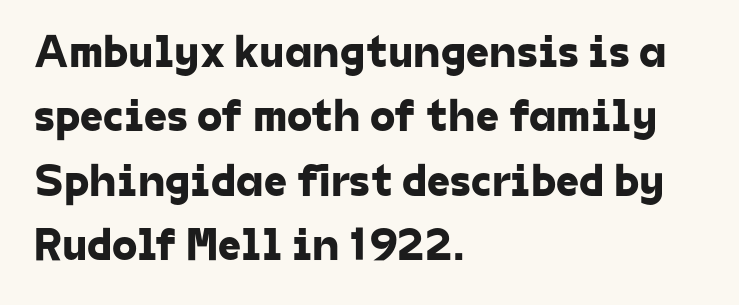
Line starts are locked; line ends wander. The space between consecutive lines is moderate. Each word holds together tightly as a unit, with standard inter-letter gaps. Do the characters align in a grid? No, the font is proportional.
